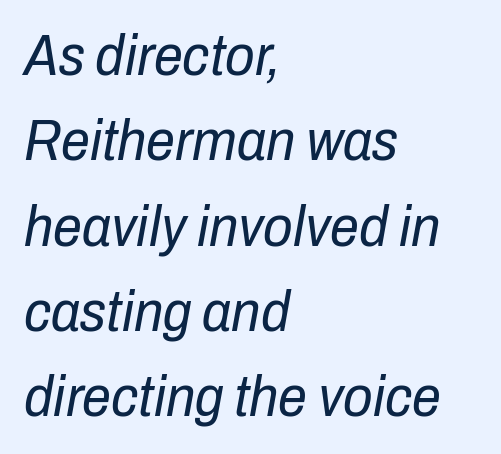
{"italic": "yes", "lean": "right", "slant_degrees": 10, "bold": "no", "weight": "regular", "width": "condensed", "stroke_contrast": "low", "x_height": "medium", "monospaced": "no", "underline": "no", "align": "left", "line_spacing": "normal", "line_spacing_ratio": 1.47, "letter_spacing": "normal", "letter_spacing_em": 0.0, "glyph_px": 58}
